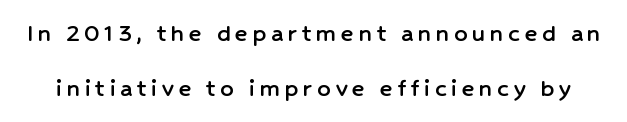
Does the lettering tilt? It doesn't — this is upright. The line-height multiplier appears high, well above default. Only glyphs here, with clear space below each row.
